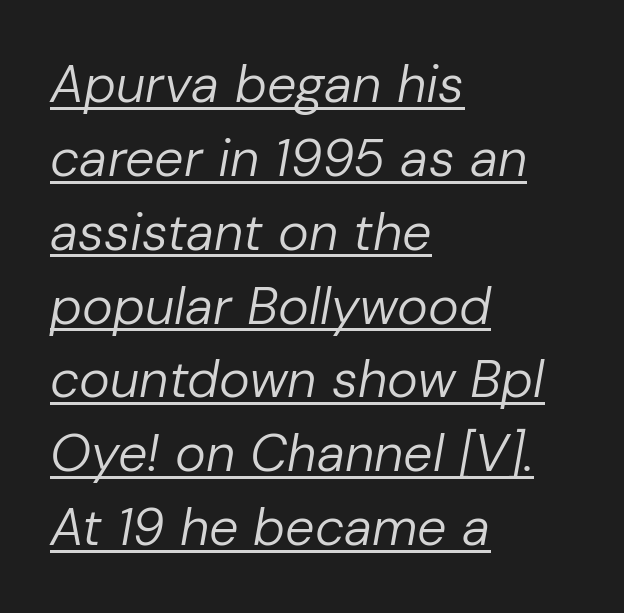
The lines are quadded left. The letters look calm and open, with moderate or lighter stems. Would a proofreader flag this as italicized? Yes. Does extra space separate the letters? No, they use regular spacing. Note the varied advance widths — an 'i' is clearly narrower than an 'm'. Notice how descenders clear the ascenders below comfortably — that's standard leading.
